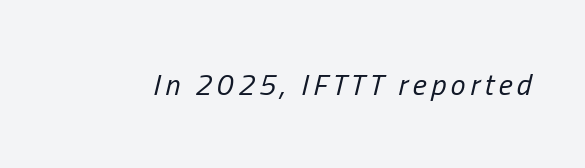
{"italic": "yes", "lean": "right", "slant_degrees": 13, "bold": "no", "weight": "regular", "width": "condensed", "stroke_contrast": "low", "x_height": "medium", "monospaced": "no", "underline": "no", "glyph_px": 30}
